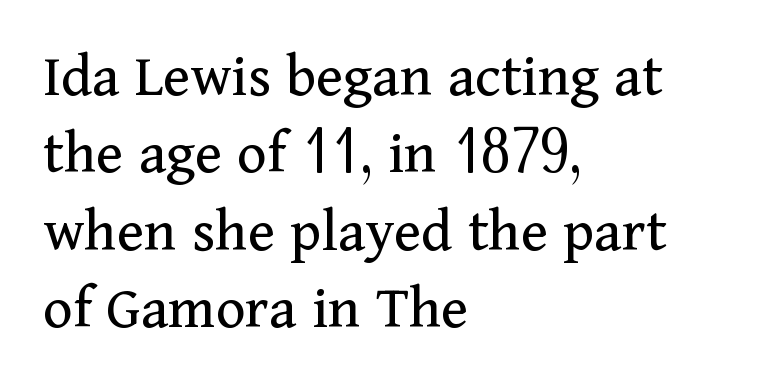
Vertical stems look standard width or narrower in stroke. In CSS terms this would be text-align: left. Character widths vary here, with narrow letters taking less room than wide ones. The foot of each line stays bare and open. This sample uses an upright cut, with every glyph sitting square on the baseline. This is serif lettering, the kind often seen in printed books.
